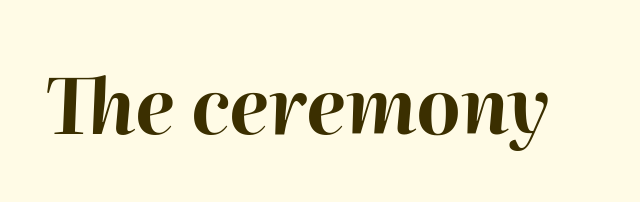
The image shows 76 px bold type, italic (leaning right); set normal letter spacing, not underlined; high stroke contrast and a medium x-height.
